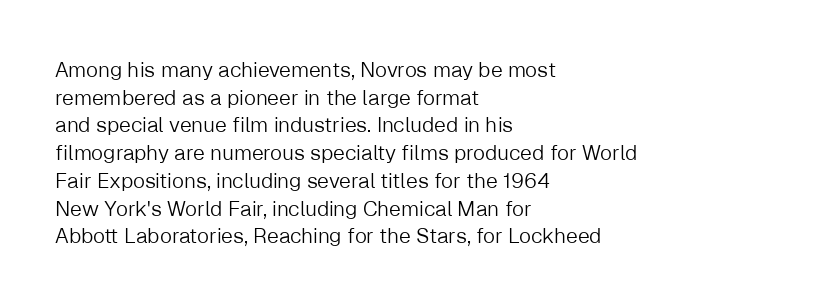
Every stem runs plumb, perpendicular to the baseline. Leftover space on each line is placed entirely after the last word. Check the space under the baseline: it is left empty. This reads as an unemphasized weight, regular at the heaviest. Caption: standard tracking, unaltered.
